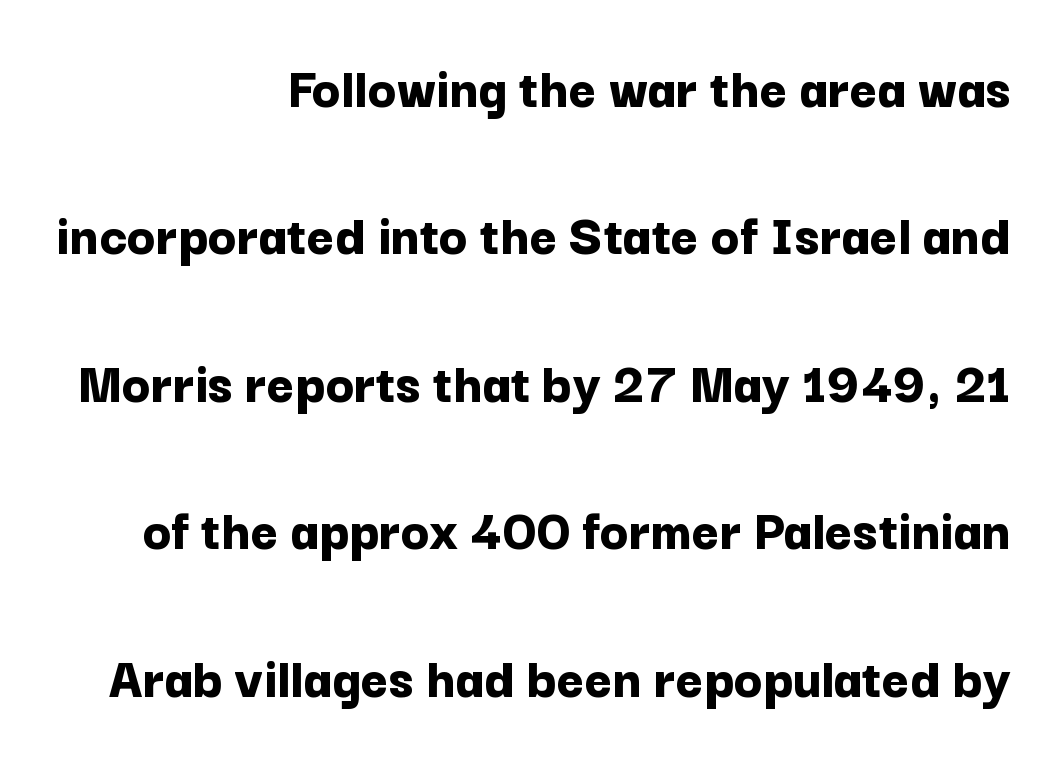
The image shows 59 px bold sans-serif type, upright; set right-aligned, loose line spacing (2.5x), normal letter spacing, not underlined; low stroke contrast and a medium x-height.
